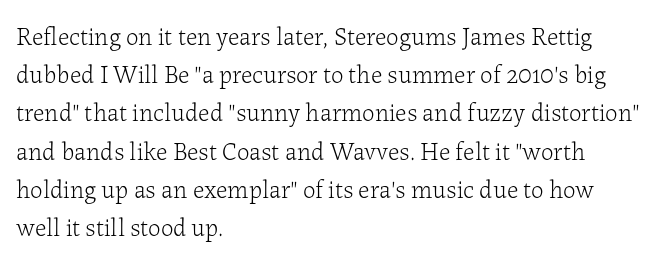
{"italic": "no", "bold": "no", "underline": "no", "align": "left", "line_spacing": "normal", "line_spacing_ratio": 1.53, "letter_spacing": "normal", "letter_spacing_em": 0.0, "glyph_px": 25}
